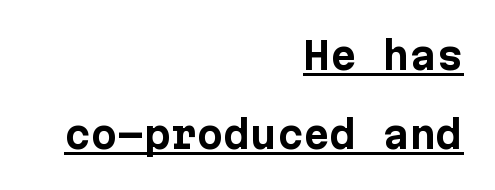
The setting favours the right margin, as signatures and pull-quotes sometimes do. The passage shown is underscored from start to finish. Do the letters lean? They stand straight. Does the weight exceed regular? Yes, all the way to bold.
